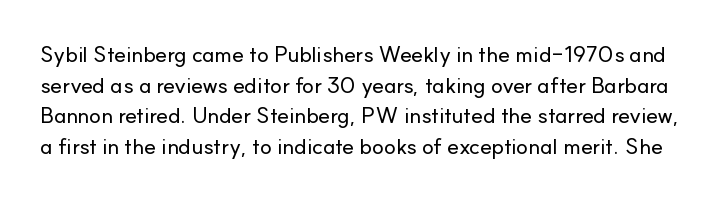
{"italic": "no", "underline": "no", "line_spacing": "normal", "line_spacing_ratio": 1.39, "letter_spacing": "normal", "letter_spacing_em": 0.0, "glyph_px": 22}
